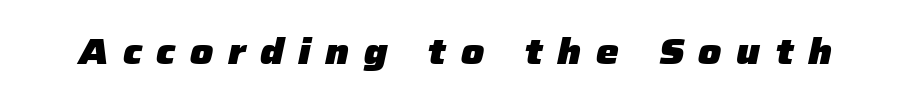
Q: Is the text bold? A: Yes.
Q: Is the text italic (slanted)? A: Yes, it leans right by about 12 degrees.
Q: Is the text underlined? A: No.
Q: Is the spacing between letters normal or unusually wide? A: Unusually wide.
Q: Width (condensed, normal, or wide)? A: Normal.
Q: Stroke contrast? A: Low.
Q: x-height? A: Medium.
Q: Monospaced? A: No.
